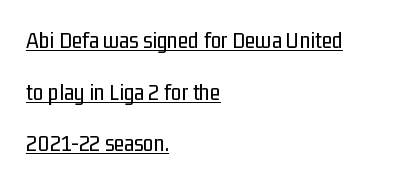
{"italic": "no", "bold": "no", "underline": "yes", "align": "left", "line_spacing": "loose", "line_spacing_ratio": 2.15, "letter_spacing": "normal", "letter_spacing_em": 0.0, "glyph_px": 24}
